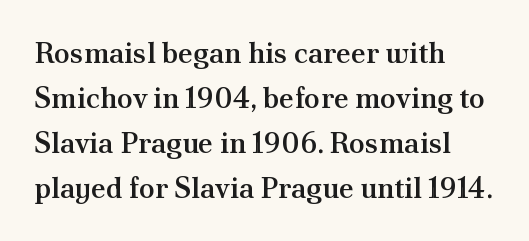
{"serif": "yes", "italic": "no", "bold": "semi", "weight": "semibold", "width": "normal", "stroke_contrast": "medium", "x_height": "small", "monospaced": "no", "underline": "no", "align": "left", "line_spacing": "normal", "line_spacing_ratio": 1.55, "letter_spacing": "normal", "letter_spacing_em": 0.0, "glyph_px": 29}
